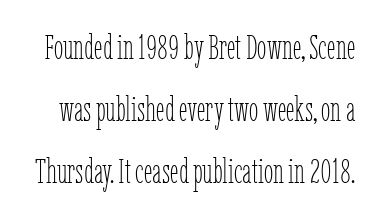
Short note: letters normally spaced. The weight would be labelled regular, book, light, or lighter still. Just letters on the line, the space beneath them empty. Note the varied advance widths — an 'i' is clearly narrower than an 'm'.
